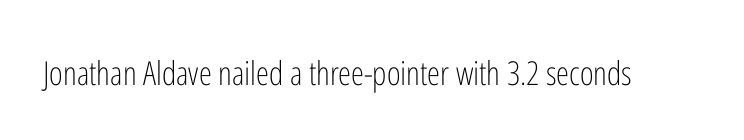
The image shows 33 px light, condensed sans-serif type, upright; set normal letter spacing, not underlined; low stroke contrast and a medium x-height.
